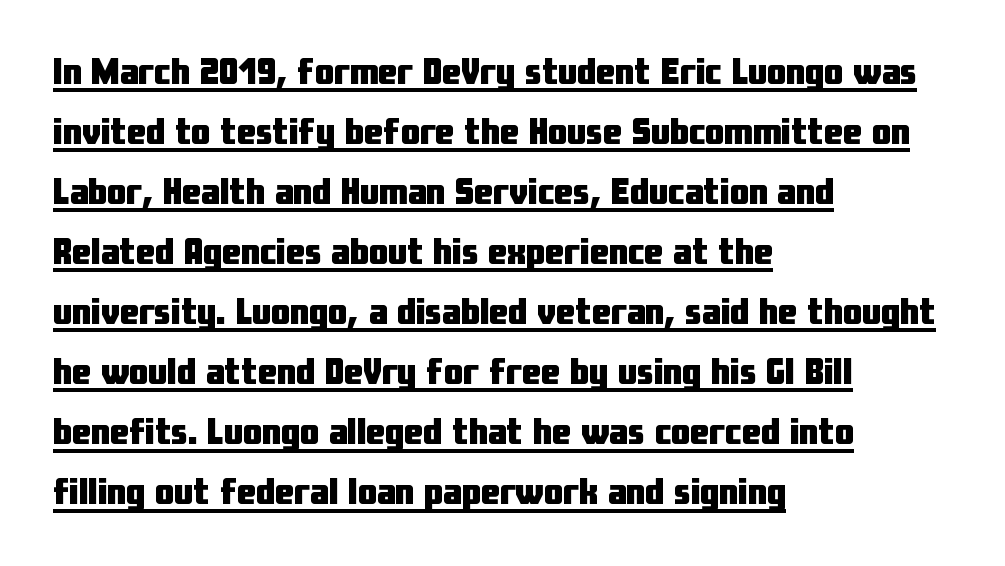
The image shows 38 px heavy, condensed sans-serif type, upright; set left-aligned, normal line spacing (1.58x), normal letter spacing, underlined; low stroke contrast and a medium x-height.
